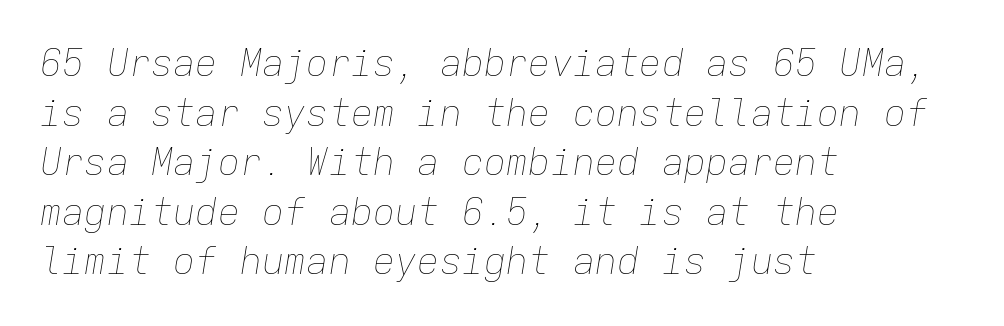
Q: Is the text bold? A: No.
Q: Is the text italic (slanted)? A: Yes, it leans right by about 9 degrees.
Q: Is the text underlined? A: No.
Q: How is the paragraph aligned? A: Left-aligned.
Q: Is the spacing between letters normal or unusually wide? A: Normal.
Q: Is the spacing between lines tight, normal or loose? A: Normal.
Q: Width (condensed, normal, or wide)? A: Normal.
Q: Stroke contrast? A: Low.
Q: x-height? A: Medium.
Q: Monospaced? A: Yes.
